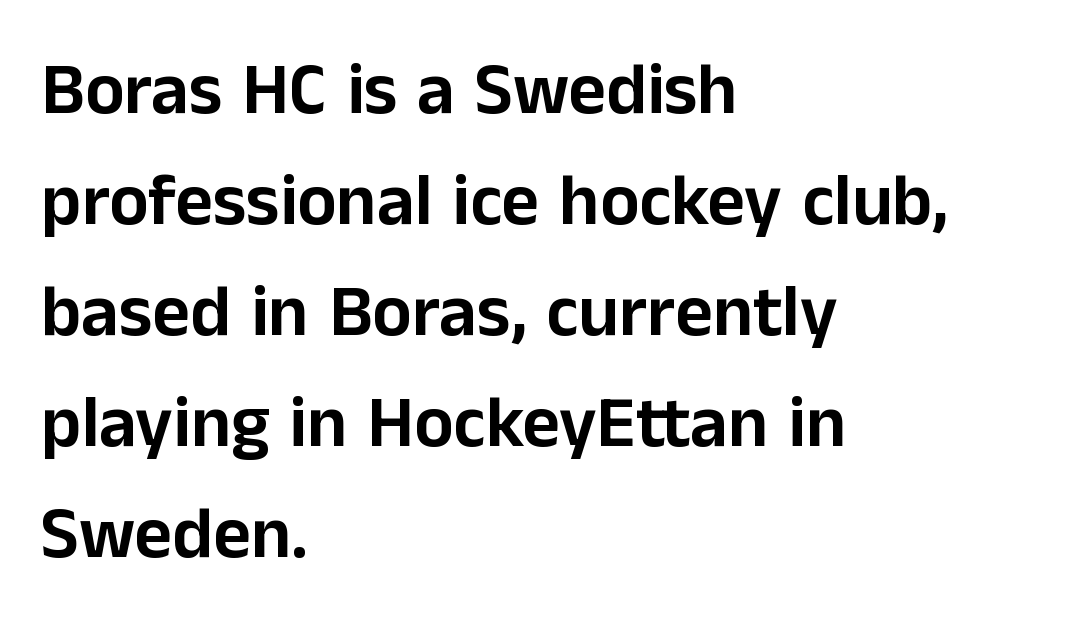
Characters remain perfectly vertical along every line. Layout note: lines flush left. The letters advance in unequal steps, a hallmark of proportional type. To sum up the face: it is a sans, with no serifs. The letters sit at their default tracking, neither squeezed nor spread. Just letters on the line, the space beneath them empty.
